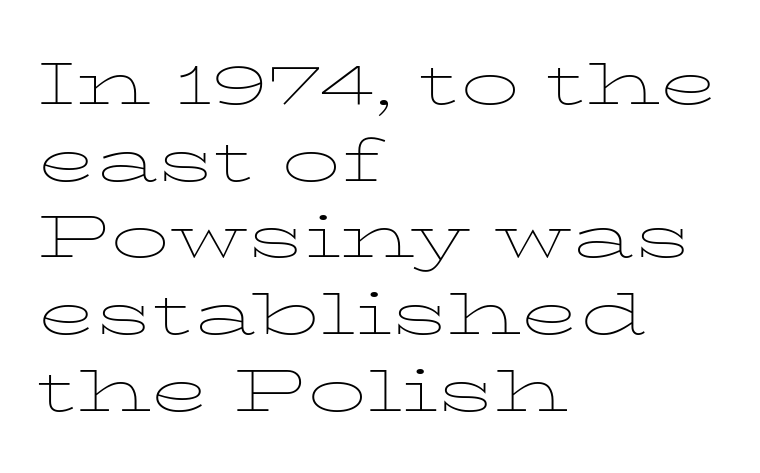
The image shows 59 px thin, wide serif type, upright; set left-aligned, normal line spacing (1.3x), normal letter spacing, not underlined; low stroke contrast and a medium x-height.
